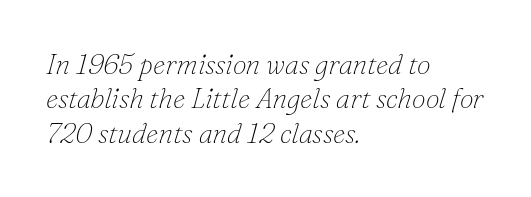
Q: Is the text bold? A: No.
Q: Is the text italic (slanted)? A: Yes, it leans right by about 16 degrees.
Q: Is the typeface a serif or a sans-serif typeface? A: Serif.
Q: Is the text underlined? A: No.
Q: How is the paragraph aligned? A: Left-aligned.
Q: Is the spacing between letters normal or unusually wide? A: Normal.
Q: Width (condensed, normal, or wide)? A: Normal.
Q: Stroke contrast? A: Low.
Q: x-height? A: Small.
Q: Monospaced? A: No.
